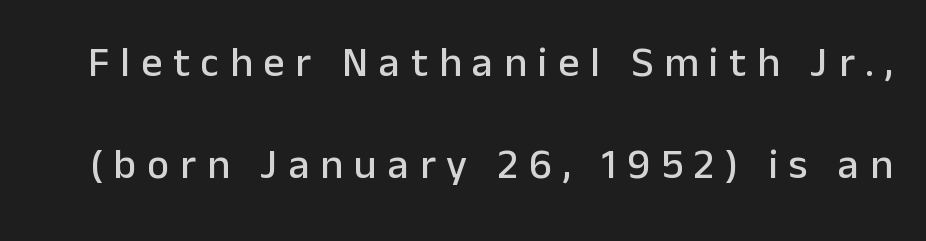
The image shows 42 px sans-serif type, upright; set loose line spacing (2.42x), unusually wide letter spacing (+0.26 em), not underlined; low stroke contrast and a medium x-height.
